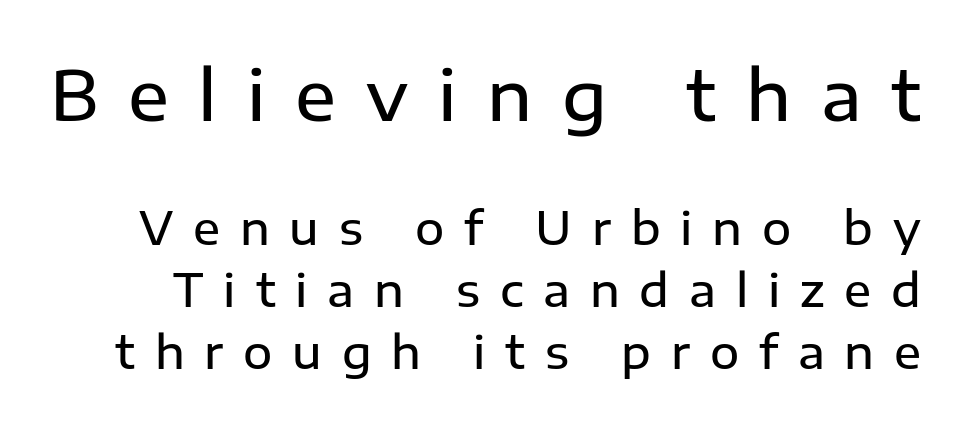
These lines are composed in type without serifs. The letters stand upright; this is a roman face. Proportional: the letters do not fall into vertical columns. The strokes are fattened partway — semibold, not bold. Spacing between characters has been opened up far beyond the box default.
